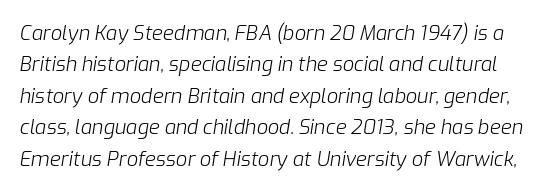
Q: Is the text bold? A: No.
Q: Is the text italic (slanted)? A: Yes, it leans right by about 9 degrees.
Q: Is the text underlined? A: No.
Q: Is the spacing between letters normal or unusually wide? A: Normal.
Q: Is the spacing between lines tight, normal or loose? A: Normal.
